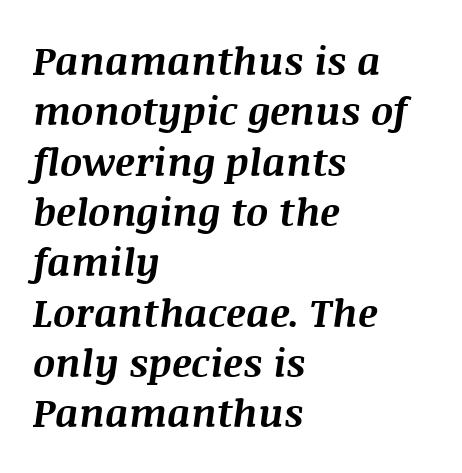
{"italic": "yes", "lean": "right", "slant_degrees": 8, "bold": "yes", "weight": "bold", "width": "normal", "stroke_contrast": "medium", "x_height": "large", "monospaced": "no", "underline": "no", "align": "left", "line_spacing": "normal", "line_spacing_ratio": 1.29, "letter_spacing": "normal", "letter_spacing_em": 0.0, "glyph_px": 39}
